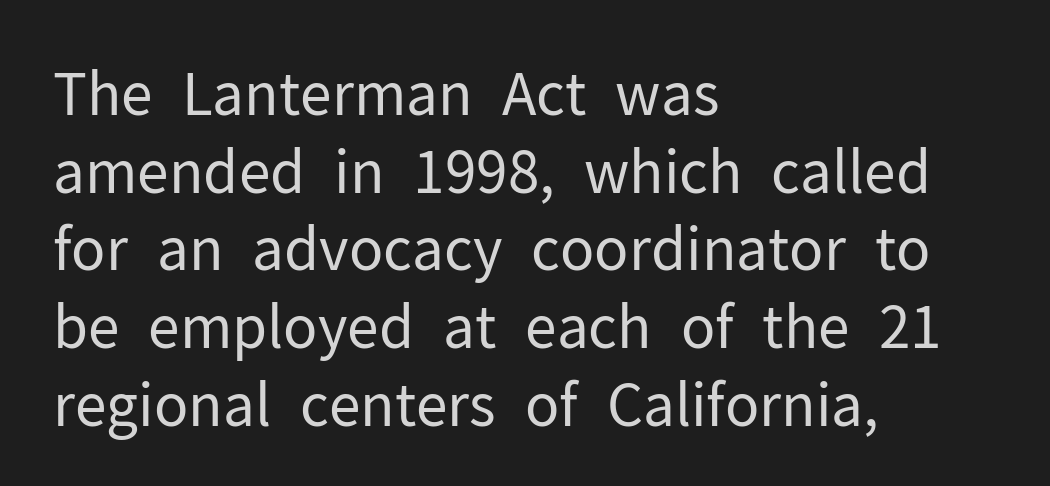
The image shows 58 px regular-weight sans-serif type, upright; set left-aligned, normal line spacing (1.34x), normal letter spacing, not underlined; low stroke contrast and a medium x-height.
